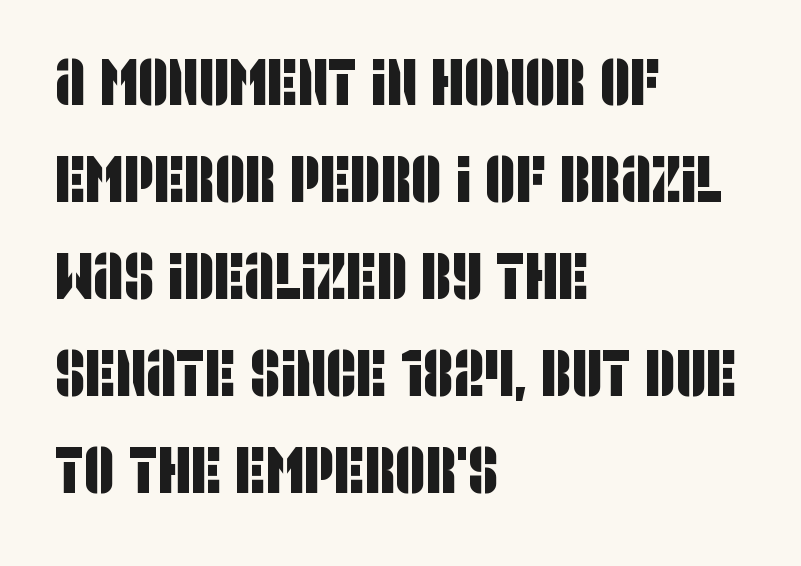
The image shows 66 px condensed sans-serif type; set left-aligned, normal line spacing (1.47x), normal letter spacing, not underlined; low stroke contrast and a large x-height.
